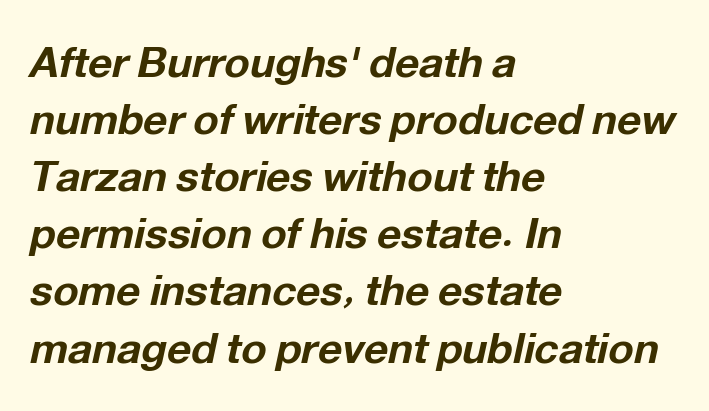
The image shows 42 px bold type, italic (leaning right); set left-aligned, normal line spacing (1.36x), normal letter spacing, not underlined; low stroke contrast and a medium x-height.
